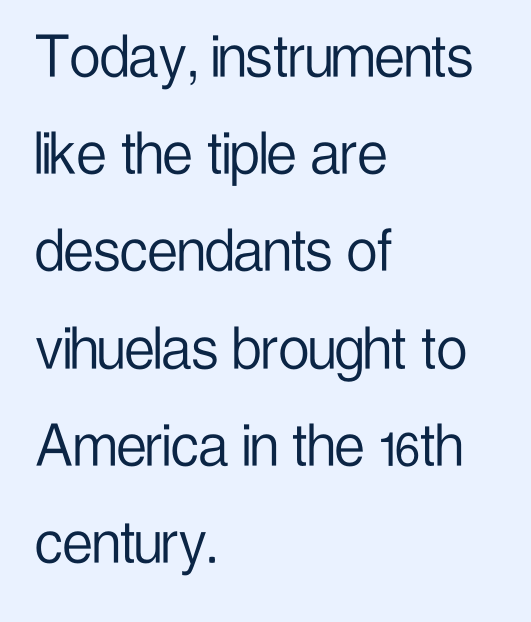
{"serif": "no", "italic": "no", "bold": "no", "weight": "light", "width": "condensed", "stroke_contrast": "low", "x_height": "medium", "monospaced": "no", "underline": "no", "align": "left", "line_spacing": "normal", "line_spacing_ratio": 1.43, "letter_spacing": "normal", "letter_spacing_em": 0.0, "glyph_px": 68}
